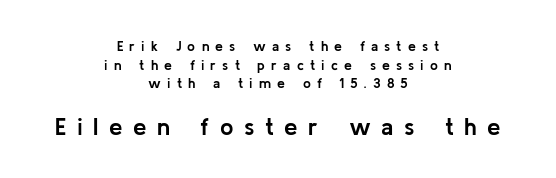
{"italic": "no", "bold": "yes", "underline": "no", "align": "center", "line_spacing": "normal", "line_spacing_ratio": 1.33, "letter_spacing": "wide", "letter_spacing_em": 0.44, "larger_block": "second", "size_ratio": 1.71, "glyph_px": 24}
